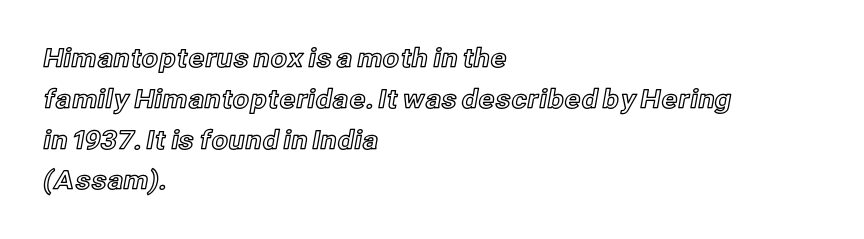
{"underline": "no", "align": "left", "line_spacing": "normal", "line_spacing_ratio": 1.57, "letter_spacing": "normal", "letter_spacing_em": 0.0, "glyph_px": 26}
